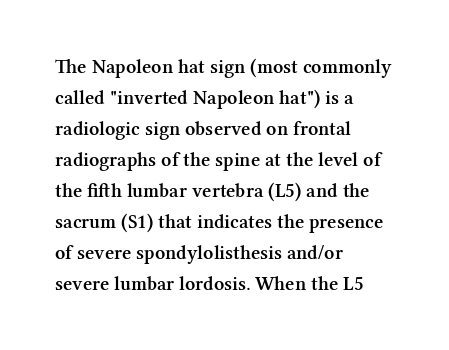
{"italic": "no", "bold": "semi", "underline": "no", "align": "left", "line_spacing": "normal", "line_spacing_ratio": 1.55, "letter_spacing": "normal", "letter_spacing_em": 0.0, "glyph_px": 20}
